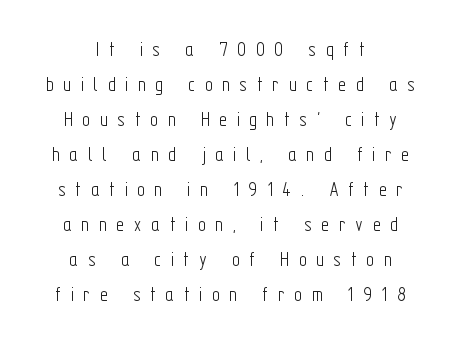
The image shows 22 px text type, upright; set centered, normal line spacing (1.59x), unusually wide letter spacing (+0.43 em), not underlined.
